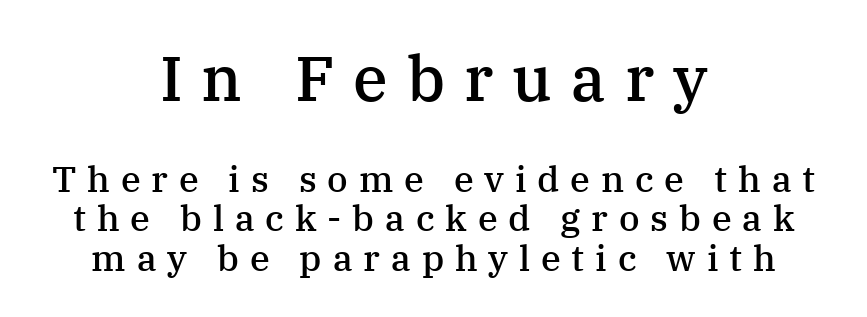
{"serif": "yes", "italic": "no", "bold": "semi", "weight": "semibold", "width": "normal", "stroke_contrast": "medium", "x_height": "medium", "monospaced": "no", "underline": "no", "align": "center", "line_spacing": "tight", "line_spacing_ratio": 1.09, "letter_spacing": "wide", "letter_spacing_em": 0.3, "larger_block": "first", "size_ratio": 1.75, "glyph_px": 63}
